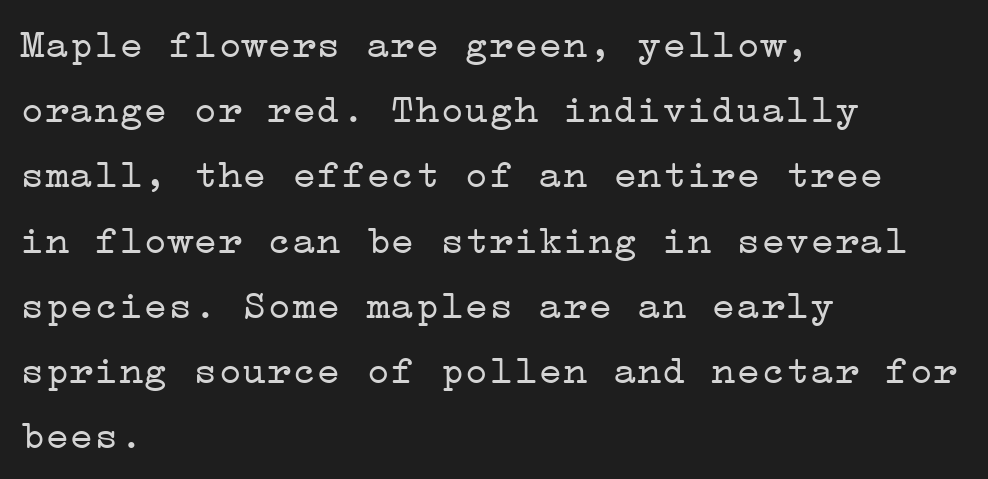
Here the glyphs are tracked normally, forming tight word shapes. Heaviness? Minimal to ordinary, like unemphasized prose. The type family on display is of the serif kind. The paragraph shown leans on its left margin.
